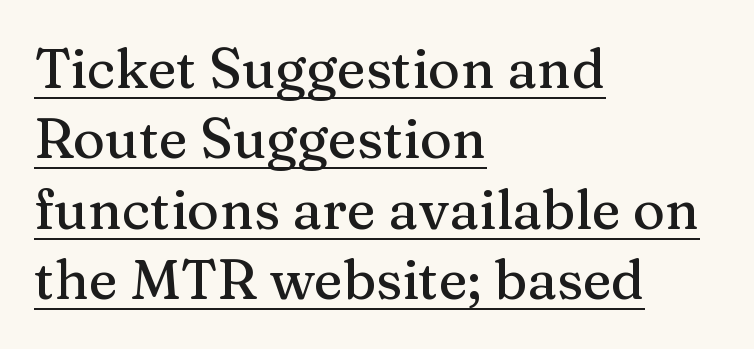
Q: Is the text italic (slanted)? A: No, it is upright.
Q: Is the typeface a serif or a sans-serif typeface? A: Serif.
Q: Is the text underlined? A: Yes.
Q: How is the paragraph aligned? A: Left-aligned.
Q: Is the spacing between letters normal or unusually wide? A: Normal.
Q: Is the spacing between lines tight, normal or loose? A: Normal.
Q: Width (condensed, normal, or wide)? A: Normal.
Q: Stroke contrast? A: Medium.
Q: x-height? A: Medium.
Q: Monospaced? A: No.
